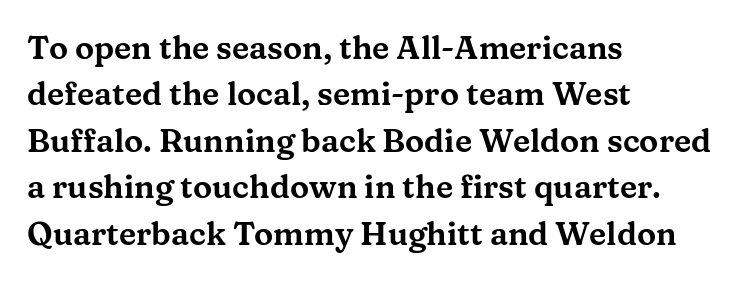
The image shows 32 px wide serif type, upright; set left-aligned, normal line spacing (1.45x), normal letter spacing, not underlined; medium stroke contrast and a medium x-height.
